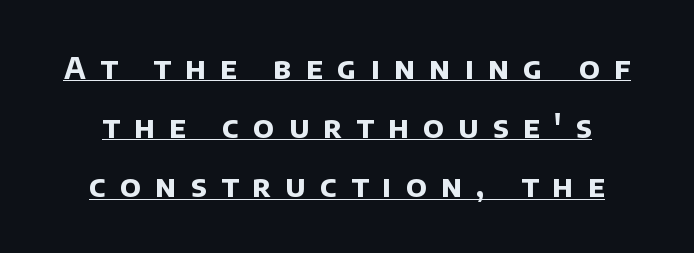
Q: Is the text bold? A: Yes.
Q: Is the typeface a serif or a sans-serif typeface? A: Sans-serif.
Q: Is the text underlined? A: Yes.
Q: Is the spacing between letters normal or unusually wide? A: Unusually wide.
Q: Is the spacing between lines tight, normal or loose? A: Loose.
Q: Width (condensed, normal, or wide)? A: Normal.
Q: Stroke contrast? A: Low.
Q: x-height? A: Large.
Q: Monospaced? A: No.
